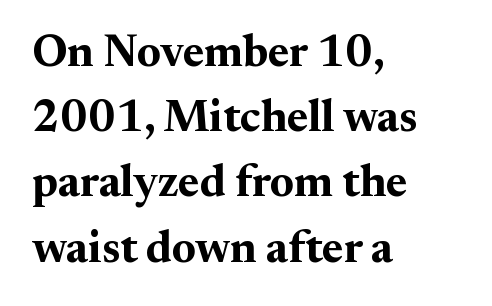
{"serif": "yes", "italic": "no", "bold": "yes", "weight": "bold", "width": "normal", "stroke_contrast": "medium", "x_height": "small", "monospaced": "no", "underline": "no", "align": "left", "line_spacing": "normal", "line_spacing_ratio": 1.45, "letter_spacing": "normal", "letter_spacing_em": 0.0, "glyph_px": 45}
